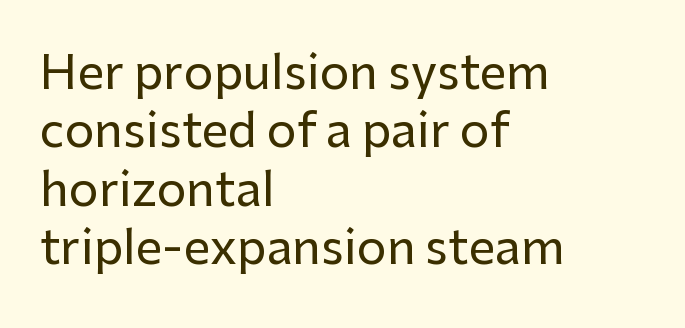
Is there any slant? The stems are plumb. This sample uses plain, unmodified letter spacing. You can tell from the bare stems that sans-serif type was used. If you drew a ruler down the left edge, every line would touch it.
